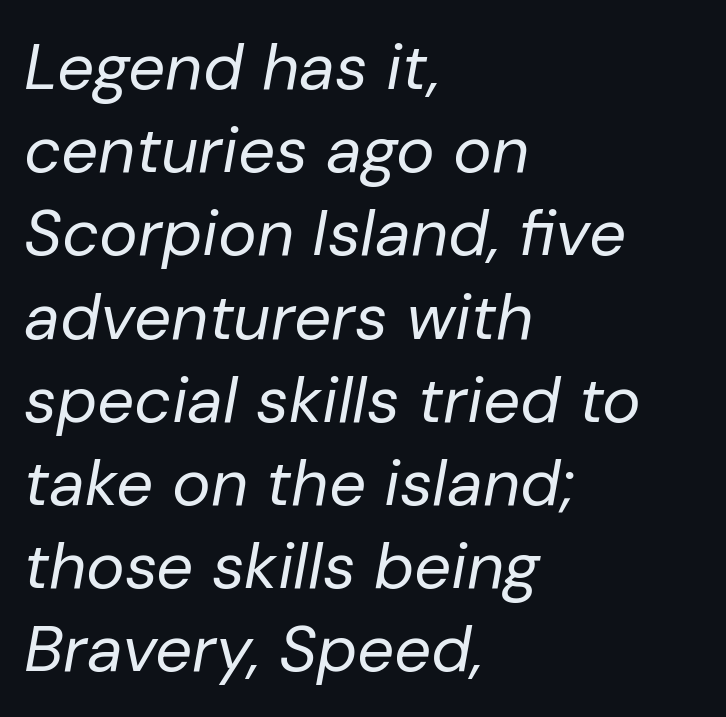
These lines keep a tight, regular rhythm from letter to letter. The letters advance in unequal steps, a hallmark of proportional type. Italic? Definitely — the glyphs are oblique. Underline: absent. The characters are drawn with everyday or finer stroke widths.
